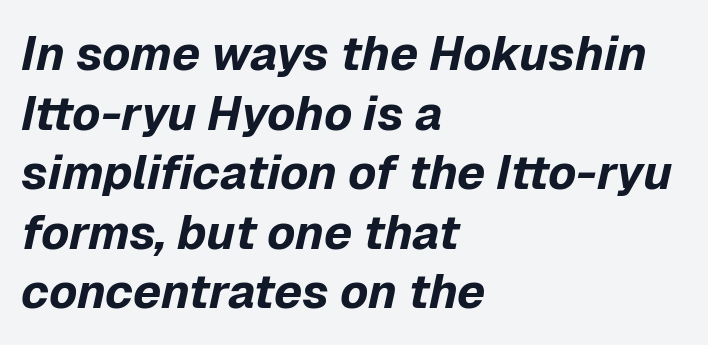
{"italic": "yes", "lean": "right", "slant_degrees": 12, "bold": "yes", "weight": "bold", "width": "normal", "stroke_contrast": "low", "x_height": "medium", "monospaced": "no", "underline": "no", "align": "left", "line_spacing_ratio": 1.24, "letter_spacing": "normal", "letter_spacing_em": 0.0, "glyph_px": 48}
